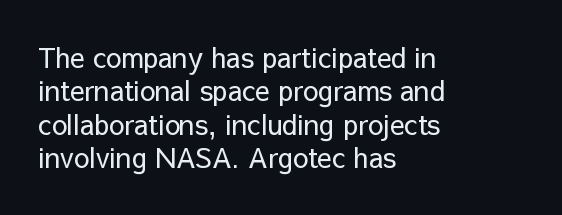
{"italic": "no", "bold": "no", "underline": "no", "align": "left", "line_spacing_ratio": 1.24, "letter_spacing": "normal", "letter_spacing_em": 0.0, "glyph_px": 27}
